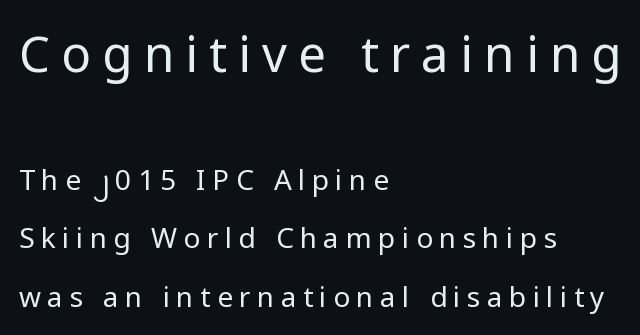
Q: Is the text bold? A: No.
Q: Is the text italic (slanted)? A: No, it is upright.
Q: Is the typeface a serif or a sans-serif typeface? A: Sans-serif.
Q: Is the text underlined? A: No.
Q: How is the paragraph aligned? A: Left-aligned.
Q: Is the spacing between letters normal or unusually wide? A: Unusually wide.
Q: Is the spacing between lines tight, normal or loose? A: Loose.
Q: Which block of text is set in a larger size, the first (top) or the second (bottom)? A: The first (top) one.
Q: Width (condensed, normal, or wide)? A: Normal.
Q: Stroke contrast? A: Low.
Q: x-height? A: Medium.
Q: Monospaced? A: No.
